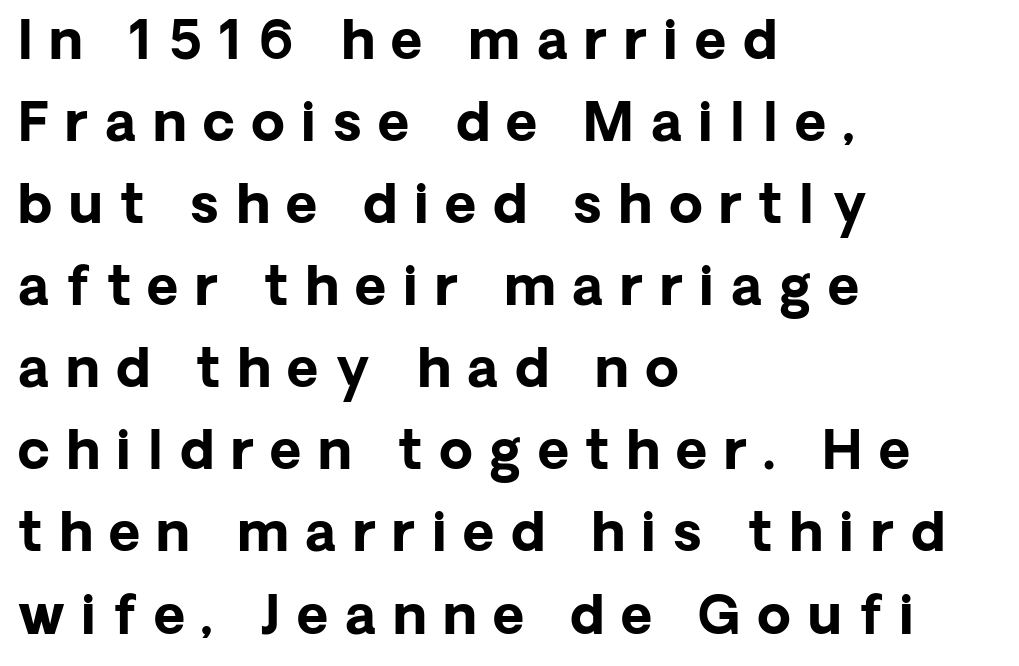
{"serif": "no", "italic": "no", "bold": "yes", "weight": "bold", "width": "normal", "stroke_contrast": "low", "x_height": "medium", "monospaced": "no", "underline": "no", "align": "left", "line_spacing": "normal", "line_spacing_ratio": 1.52, "letter_spacing": "wide", "letter_spacing_em": 0.31, "glyph_px": 54}
